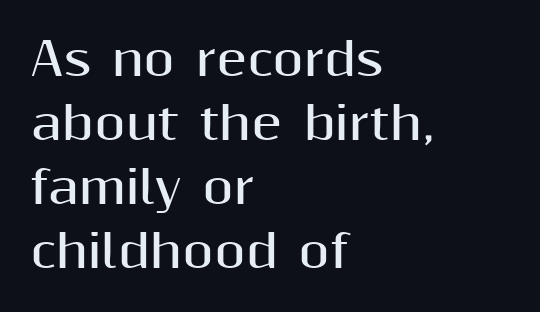
The image shows 45 px bold sans-serif type, upright; set left-aligned, normal line spacing (1.42x), normal letter spacing, not underlined; medium stroke contrast and a medium x-height.
